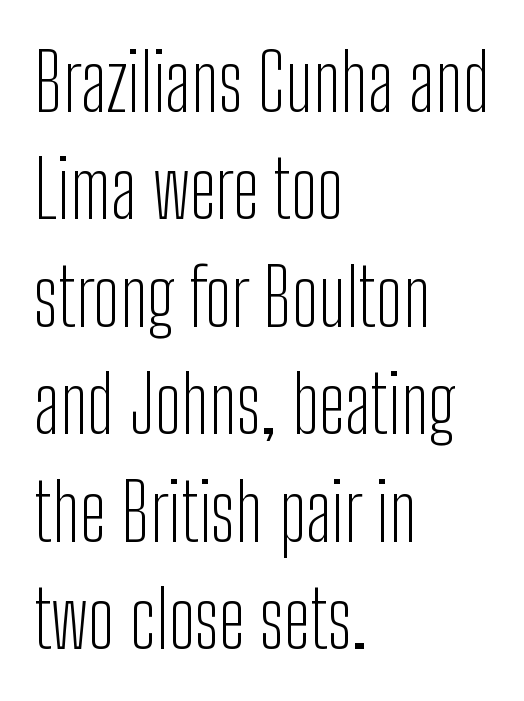
Q: Is the text bold? A: No.
Q: Is the text italic (slanted)? A: No, it is upright.
Q: Is the typeface a serif or a sans-serif typeface? A: Sans-serif.
Q: Is the text underlined? A: No.
Q: How is the paragraph aligned? A: Left-aligned.
Q: Is the spacing between letters normal or unusually wide? A: Normal.
Q: Is the spacing between lines tight, normal or loose? A: Normal.
Q: Width (condensed, normal, or wide)? A: Condensed.
Q: Stroke contrast? A: Low.
Q: x-height? A: Medium.
Q: Monospaced? A: No.
